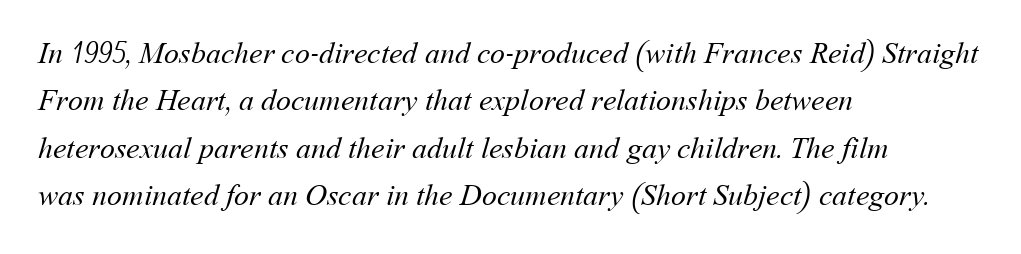
Q: Is the text bold? A: No.
Q: Is the text underlined? A: No.
Q: How is the paragraph aligned? A: Left-aligned.
Q: Is the spacing between letters normal or unusually wide? A: Normal.
Q: Is the spacing between lines tight, normal or loose? A: Normal.
Q: Width (condensed, normal, or wide)? A: Normal.
Q: Stroke contrast? A: Medium.
Q: x-height? A: Medium.
Q: Monospaced? A: No.
